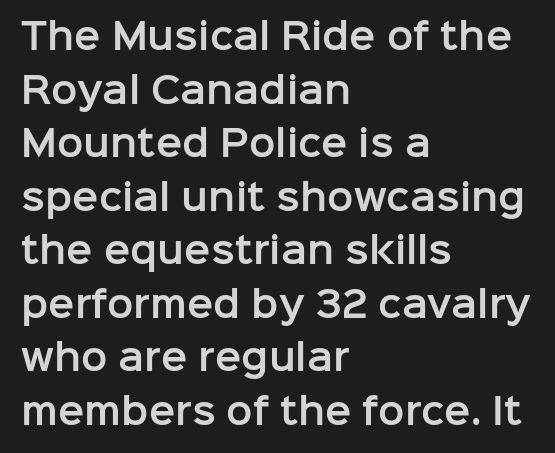
Q: Is the text italic (slanted)? A: No, it is upright.
Q: Is the typeface a serif or a sans-serif typeface? A: Sans-serif.
Q: Is the text underlined? A: No.
Q: How is the paragraph aligned? A: Left-aligned.
Q: Is the spacing between letters normal or unusually wide? A: Normal.
Q: Is the spacing between lines tight, normal or loose? A: Normal.
Q: Width (condensed, normal, or wide)? A: Normal.
Q: Stroke contrast? A: Low.
Q: x-height? A: Medium.
Q: Monospaced? A: No.
